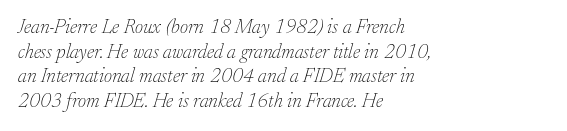
The image shows 20 px text type, italic (leaning right); set left-aligned, line spacing 1.23x, normal letter spacing, not underlined.
